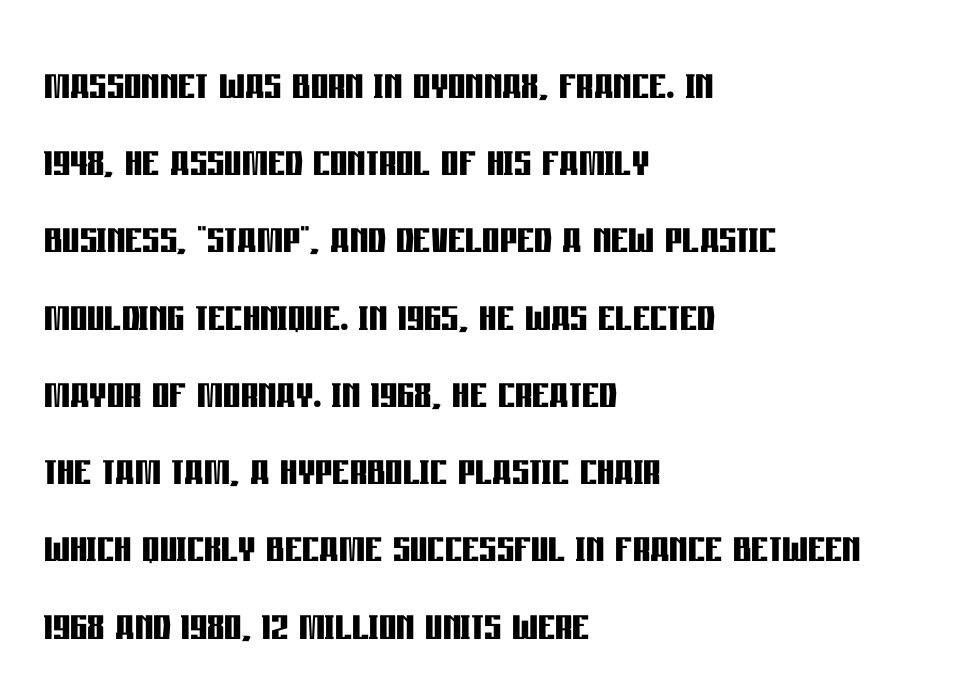
Observe the absence of serifs on each vertical stroke in this sample. The letters advance in unequal steps, a hallmark of proportional type. Left-aligned paragraph, ragged on the right. Each new line begins a customary step beneath the previous one. These lines carry a lot of weight — the face is fully bold.
